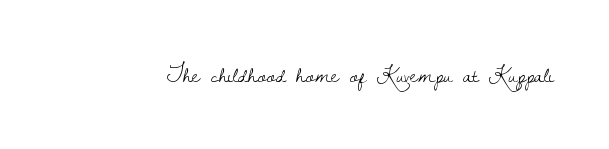
Q: Is the text bold? A: No.
Q: Is the text italic (slanted)? A: Yes.
Q: Is the text underlined? A: No.
Q: Is the spacing between letters normal or unusually wide? A: Normal.
